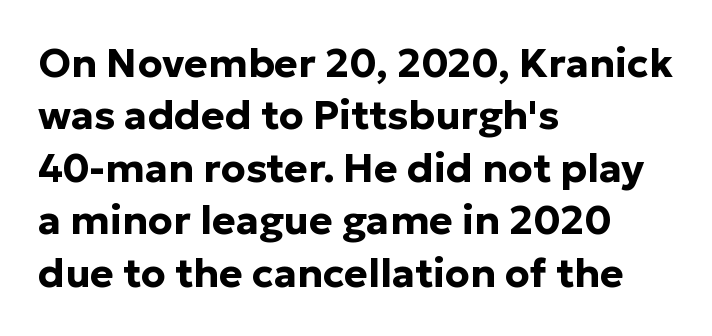
The image shows 40 px bold sans-serif type, upright; set left-aligned, normal line spacing (1.31x), normal letter spacing, not underlined; low stroke contrast and a medium x-height.
